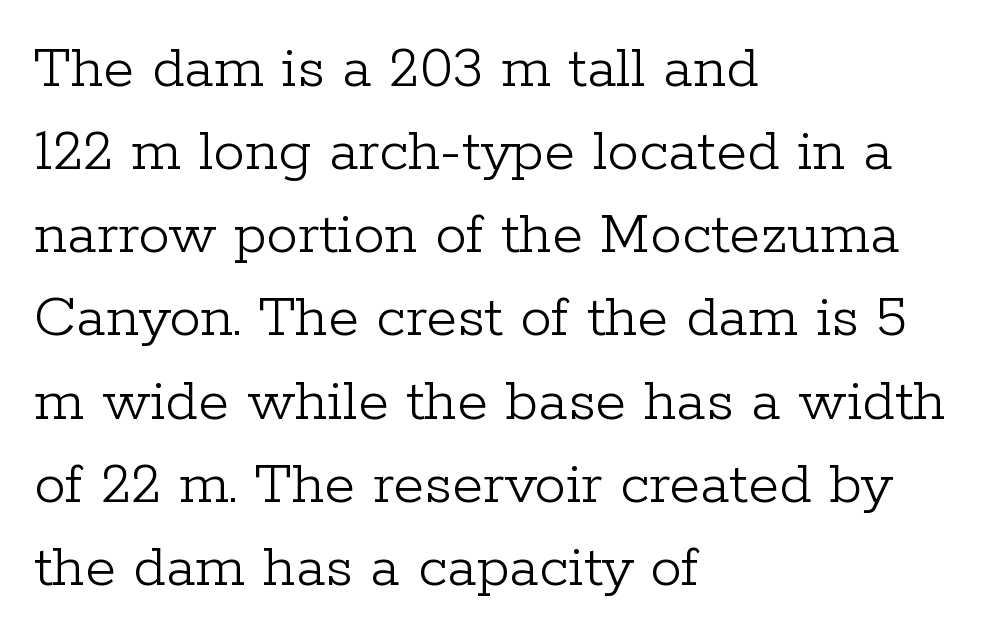
Q: Is the text bold? A: No.
Q: Is the text italic (slanted)? A: No, it is upright.
Q: Is the typeface a serif or a sans-serif typeface? A: Serif.
Q: Is the text underlined? A: No.
Q: How is the paragraph aligned? A: Left-aligned.
Q: Is the spacing between letters normal or unusually wide? A: Normal.
Q: Is the spacing between lines tight, normal or loose? A: Normal.
Q: Width (condensed, normal, or wide)? A: Normal.
Q: Stroke contrast? A: Low.
Q: x-height? A: Medium.
Q: Monospaced? A: No.
